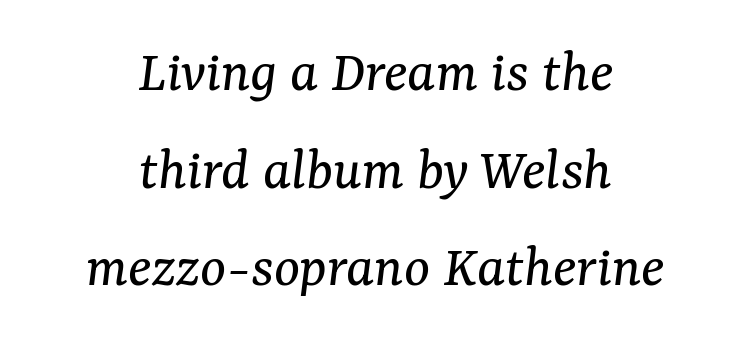
The image shows 61 px regular-weight serif type, italic (leaning right); set centered, normal line spacing (1.6x), normal letter spacing, not underlined; medium stroke contrast and a medium x-height.
